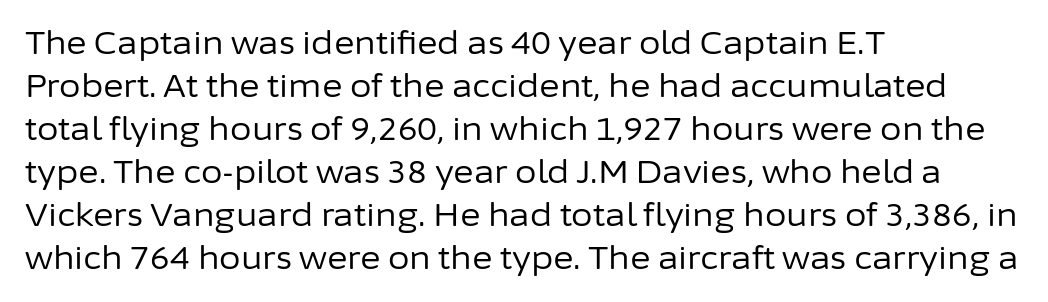
A roman cut, with each character standing at attention. The setting favours the left margin, as ordinary paragraphs usually do. Baseline-to-baseline distance is the conventional proportion of letter height. The type is set solid horizontally, with unmodified tracking. Bare-footed words on every line.
